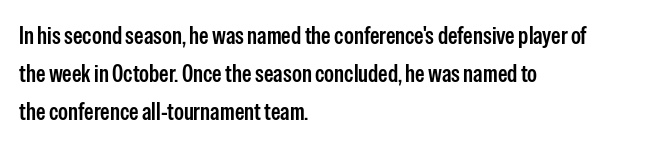
The image shows 24 px text type, upright; set left-aligned, normal line spacing (1.58x), normal letter spacing, not underlined.
